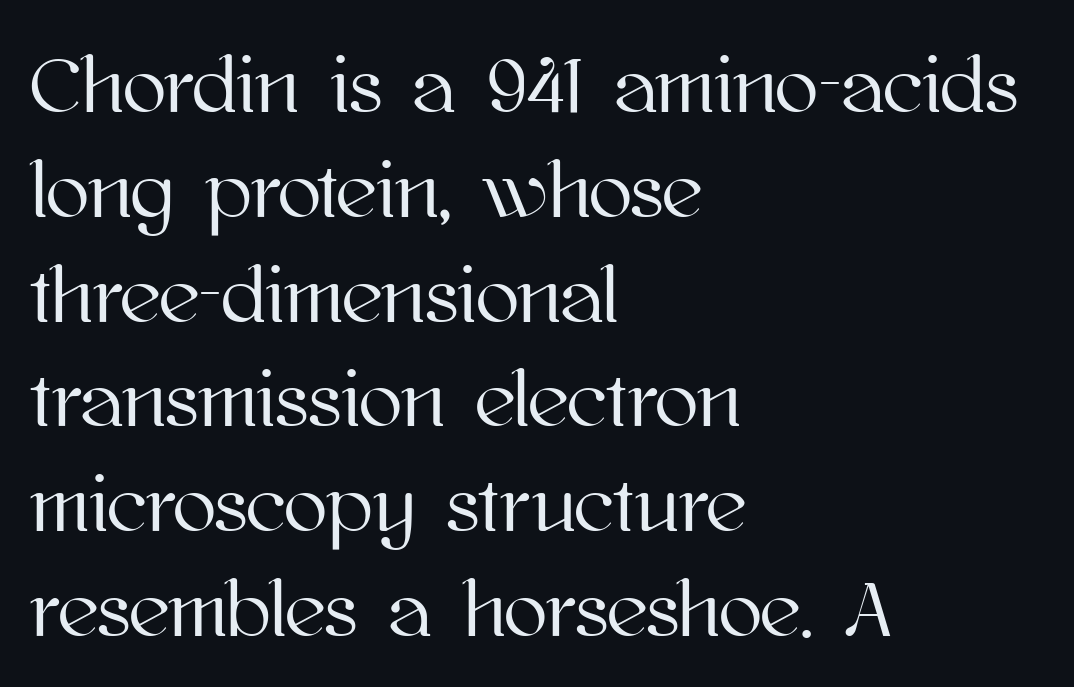
Q: Is the text italic (slanted)? A: No, it is upright.
Q: Is the text underlined? A: No.
Q: How is the paragraph aligned? A: Left-aligned.
Q: Is the spacing between letters normal or unusually wide? A: Normal.
Q: Is the spacing between lines tight, normal or loose? A: Normal.
Q: Width (condensed, normal, or wide)? A: Normal.
Q: Stroke contrast? A: High.
Q: x-height? A: Medium.
Q: Monospaced? A: No.
